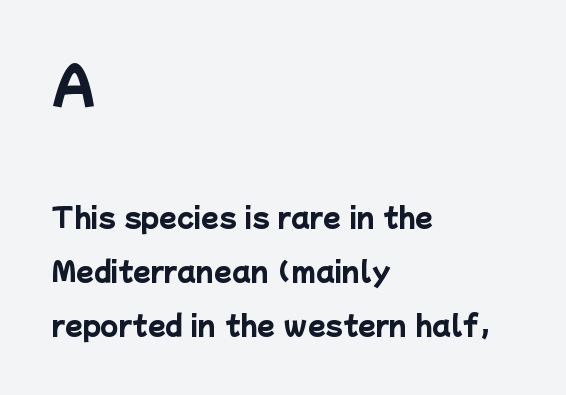
{"serif": "no", "bold": "yes", "weight": "heavy", "width": "normal", "stroke_contrast": "low", "x_height": "medium", "monospaced": "no", "underline": "no", "align": "left", "line_spacing": "loose", "line_spacing_ratio": 2.07, "letter_spacing": "normal", "letter_spacing_em": 0.0, "larger_block": "first", "size_ratio": 2.0, "glyph_px": 52}
